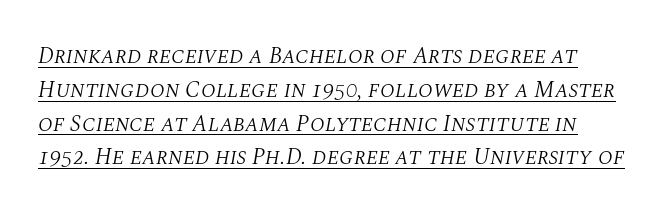
{"italic": "yes", "lean": "right", "slant_degrees": 10, "bold": "no", "underline": "yes", "line_spacing": "normal", "line_spacing_ratio": 1.47, "letter_spacing": "normal", "letter_spacing_em": 0.0, "glyph_px": 23}
